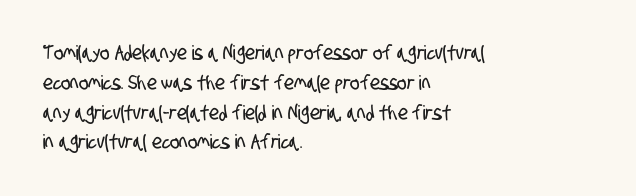
The image shows 20 px text type; set left-aligned, normal line spacing (1.49x), normal letter spacing, not underlined.
